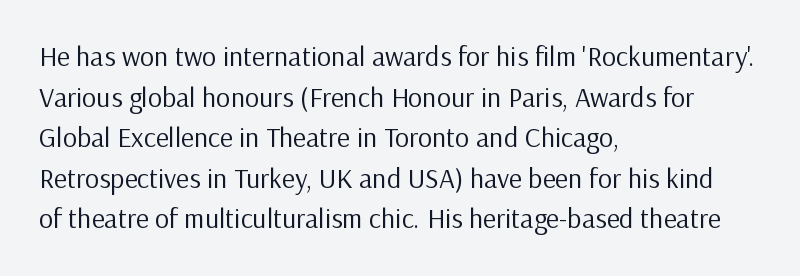
Think of a printed novel: that variable character pitch is what you see here. The strokes carry an ordinary text weight at most. Short and long lines alike share a common starting point at left. The designer went with a sans here, leaving each stem footless. The face used here is rendered with its standard letterfit. Any mark beneath the type? The region is blank.
